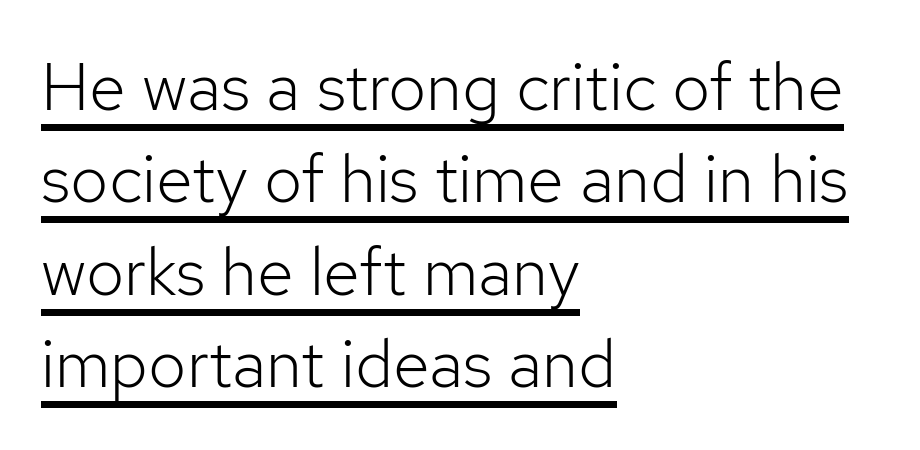
The image shows 67 px light sans-serif type, upright; set left-aligned, normal line spacing (1.38x), normal letter spacing, underlined; low stroke contrast and a medium x-height.
